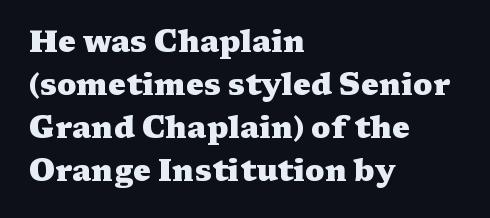
{"serif": "yes", "italic": "no", "bold": "yes", "weight": "heavy", "width": "wide", "stroke_contrast": "medium", "x_height": "medium", "monospaced": "no", "underline": "no", "align": "left", "line_spacing": "normal", "line_spacing_ratio": 1.43, "letter_spacing": "normal", "letter_spacing_em": 0.0, "glyph_px": 30}
